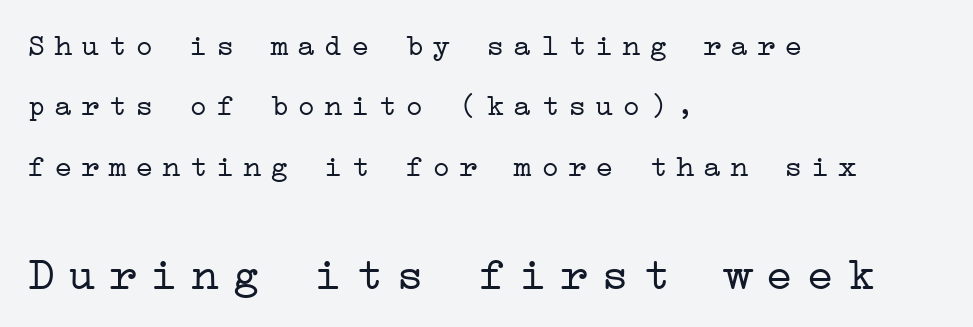
{"serif": "yes", "italic": "no", "bold": "no", "weight": "light", "width": "wide", "stroke_contrast": "low", "x_height": "medium", "underline": "no", "align": "left", "line_spacing": "loose", "line_spacing_ratio": 1.95, "letter_spacing": "wide", "letter_spacing_em": 0.27, "larger_block": "second", "size_ratio": 1.52, "glyph_px": 47}
